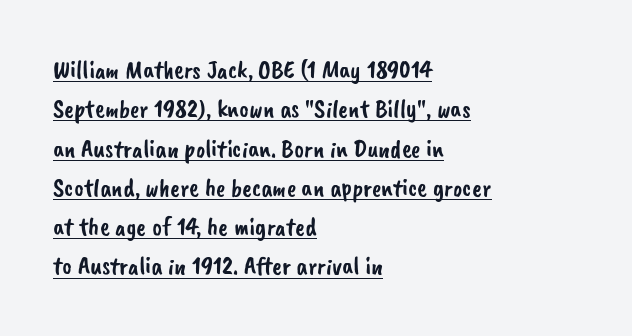
The image shows 26 px text type; set left-aligned, normal line spacing (1.51x), normal letter spacing, underlined.
